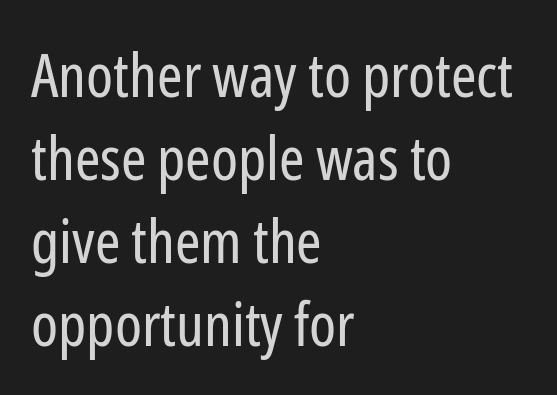
Q: Is the text bold? A: No.
Q: Is the text italic (slanted)? A: No, it is upright.
Q: Is the typeface a serif or a sans-serif typeface? A: Sans-serif.
Q: Is the text underlined? A: No.
Q: How is the paragraph aligned? A: Left-aligned.
Q: Is the spacing between letters normal or unusually wide? A: Normal.
Q: Is the spacing between lines tight, normal or loose? A: Normal.
Q: Width (condensed, normal, or wide)? A: Condensed.
Q: Stroke contrast? A: Low.
Q: x-height? A: Medium.
Q: Monospaced? A: No.
